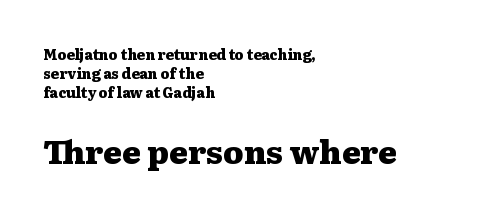
The image shows 32 px heavy, wide serif type, upright; set left-aligned, normal line spacing (1.36x), normal letter spacing, not underlined; the second (bottom) block is 2.29x larger; medium stroke contrast and a medium x-height.
